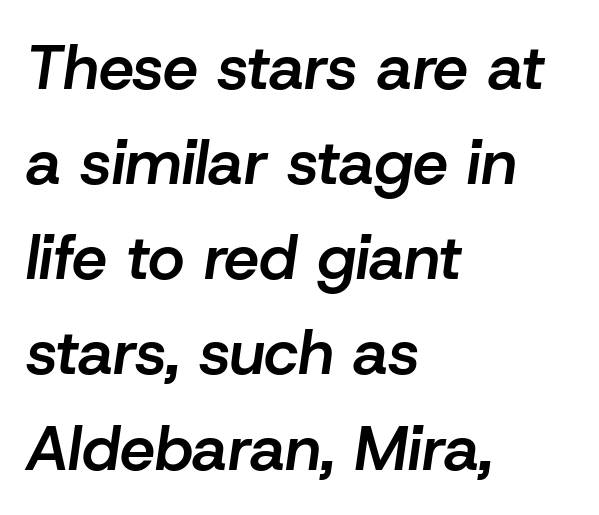
A student would call this left alignment; a typographer would say flush left, rag right. A somewhat darkened texture: the type is semibold rather than bold. Descenders are the only things crossing below the line. These lines keep a tight, regular rhythm from letter to letter. Leading matches the norm, producing a regular column.
